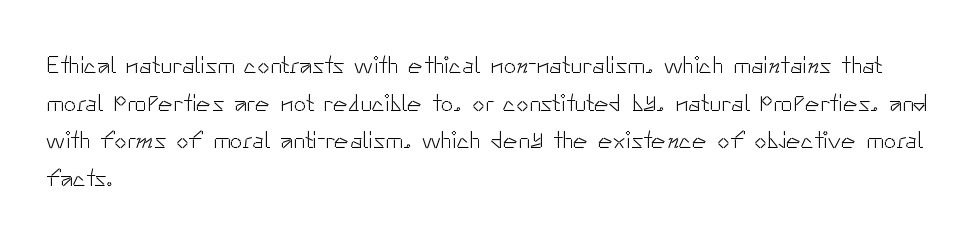
Q: Is the text bold? A: No.
Q: Is the text italic (slanted)? A: No, it is upright.
Q: Is the text underlined? A: No.
Q: How is the paragraph aligned? A: Left-aligned.
Q: Is the spacing between letters normal or unusually wide? A: Normal.
Q: Is the spacing between lines tight, normal or loose? A: Normal.
